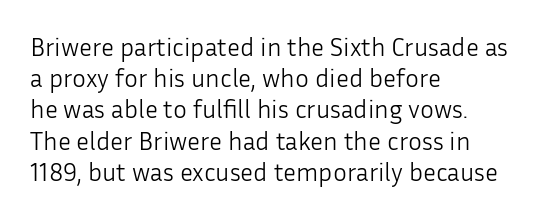
{"italic": "no", "bold": "no", "underline": "no", "align": "left", "line_spacing_ratio": 1.2, "letter_spacing": "normal", "letter_spacing_em": 0.0, "glyph_px": 26}
